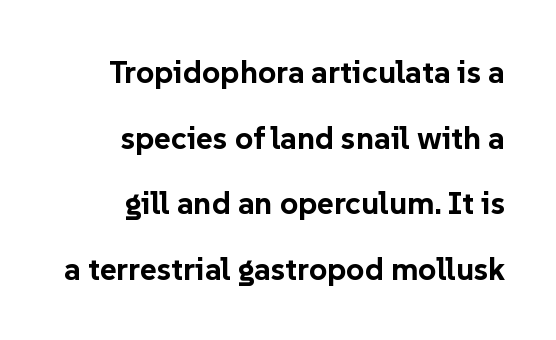
Q: Is the text bold? A: Yes.
Q: Is the text italic (slanted)? A: No, it is upright.
Q: Is the typeface a serif or a sans-serif typeface? A: Sans-serif.
Q: Is the text underlined? A: No.
Q: How is the paragraph aligned? A: Right-aligned.
Q: Is the spacing between letters normal or unusually wide? A: Normal.
Q: Is the spacing between lines tight, normal or loose? A: Loose.
Q: Width (condensed, normal, or wide)? A: Normal.
Q: Stroke contrast? A: Low.
Q: x-height? A: Medium.
Q: Monospaced? A: No.
